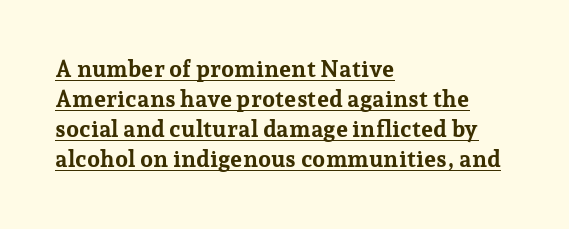
The face used here appears with an underline applied. Is the letter spacing exaggerated? No — it looks like the ordinary default. On the weight axis this lands at bold, roughly 700. One glance says typical: line gaps are just what's usual.
